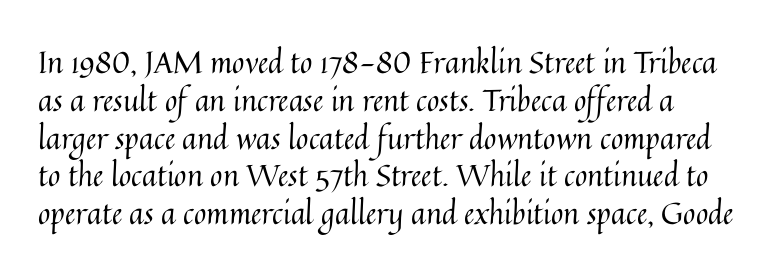
The image shows 30 px regular-weight type; set normal line spacing (1.26x), normal letter spacing, not underlined; medium stroke contrast and a medium x-height.
